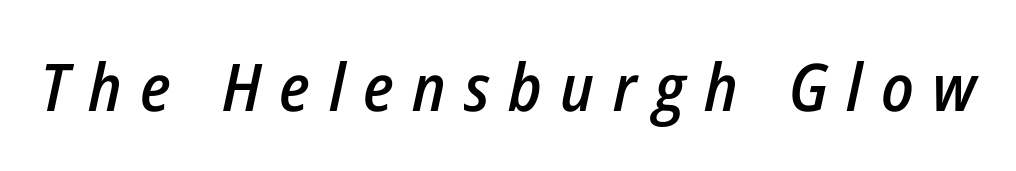
Here the glyphs are tracked loosely, breaking word shapes into spaced letters. There's an unmistakable incline to the writing here. Note the varied advance widths — an 'i' is clearly narrower than an 'm'. Students, this is semibold: more ink than regular, less than bold. Words float on clear page, feet unadorned.
